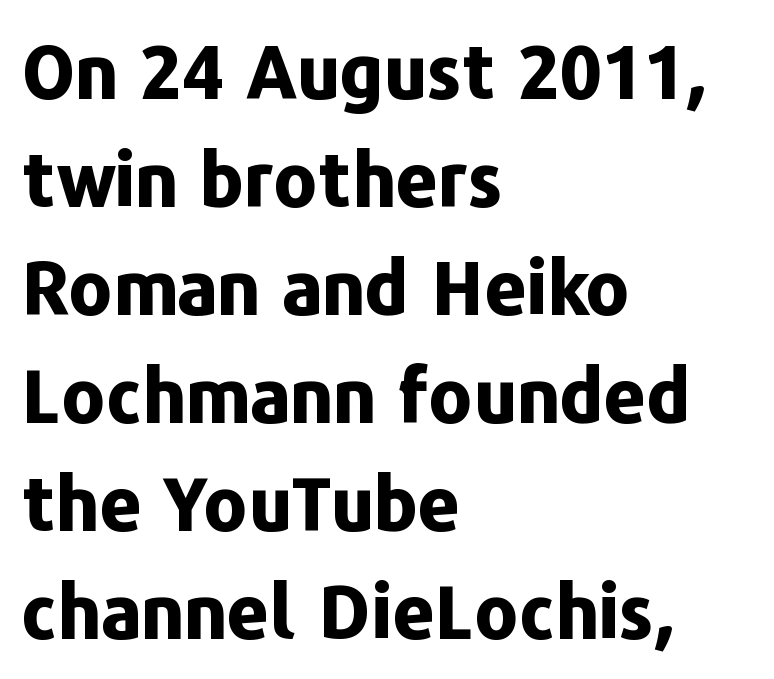
In CSS terms this would be text-align: left. Unmarked baselines from the first word to the last. These lines carry a lot of weight — the face is fully bold. Nope, no serifs anywhere on these letters. Characters remain perfectly vertical along every line.
